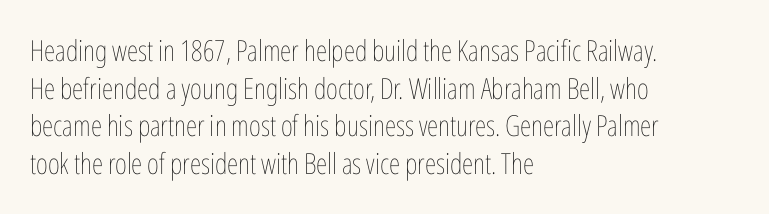
The image shows 29 px thin, condensed type, upright; set left-aligned, normal line spacing (1.3x), normal letter spacing, not underlined; low stroke contrast and a medium x-height.
